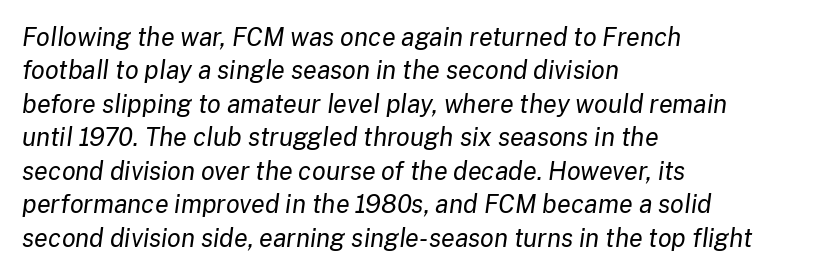
Q: Is the text bold? A: No.
Q: Is the text italic (slanted)? A: Yes, it leans right by about 8 degrees.
Q: Is the text underlined? A: No.
Q: How is the paragraph aligned? A: Left-aligned.
Q: Is the spacing between letters normal or unusually wide? A: Normal.
Q: Is the spacing between lines tight, normal or loose? A: Normal.
